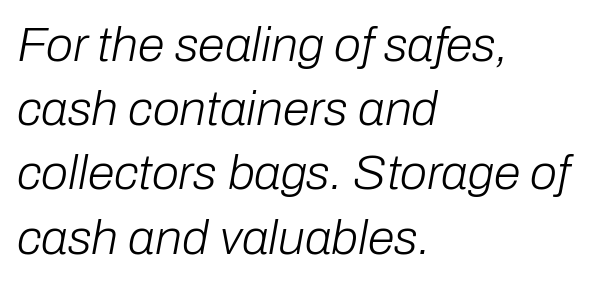
{"italic": "yes", "lean": "right", "slant_degrees": 10, "bold": "no", "weight": "light", "width": "normal", "stroke_contrast": "low", "x_height": "medium", "monospaced": "no", "underline": "no", "align": "left", "line_spacing": "normal", "line_spacing_ratio": 1.31, "letter_spacing": "normal", "letter_spacing_em": 0.0, "glyph_px": 49}
